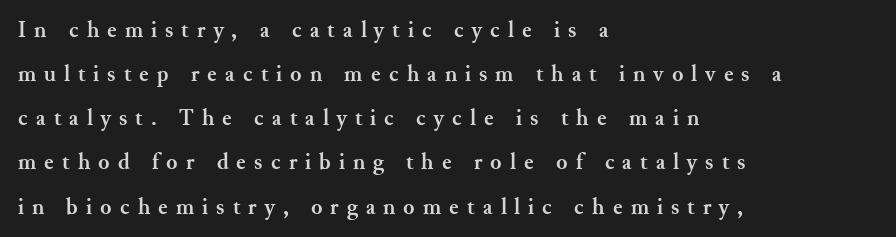
The space directly below the letters is spotless. These lines stand farther apart than default settings would place them. Bold? Absolutely — the strokes are thick and heavy. The face used here is rendered with a markedly widened letterfit. If you drew a line through each stem, it would be perfectly vertical.
